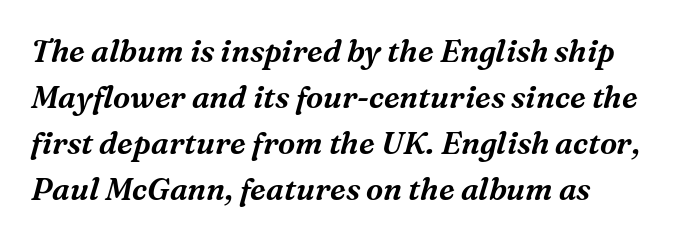
One-word summary of the alignment: left. Descenders hang freely into open space. Compared with typical paragraphs, the rows here are spaced about the same. The passage shown is typed in a proportional face where columns would drift.
